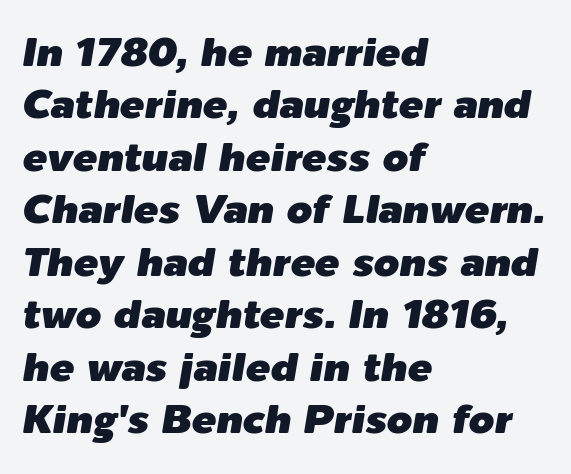
Line starts are locked; line ends wander. Students, observe: this is what conventionally led text looks like. Slanted lettering throughout. Descender tails drop into unmarked territory.
